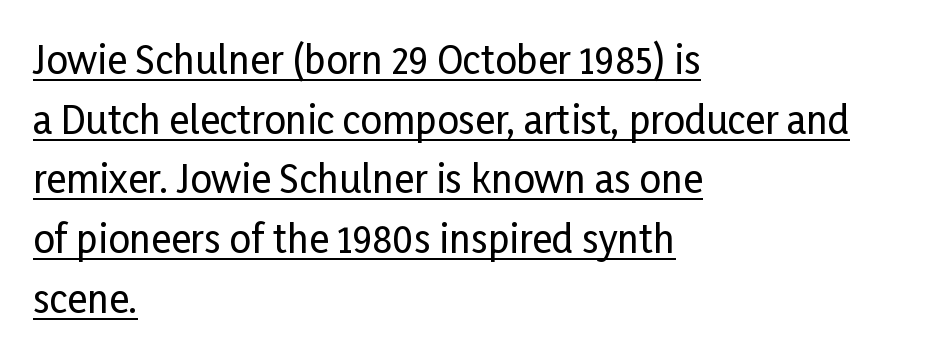
The image shows 38 px condensed sans-serif type, upright; set left-aligned, normal line spacing (1.57x), normal letter spacing, underlined; low stroke contrast and a medium x-height.
